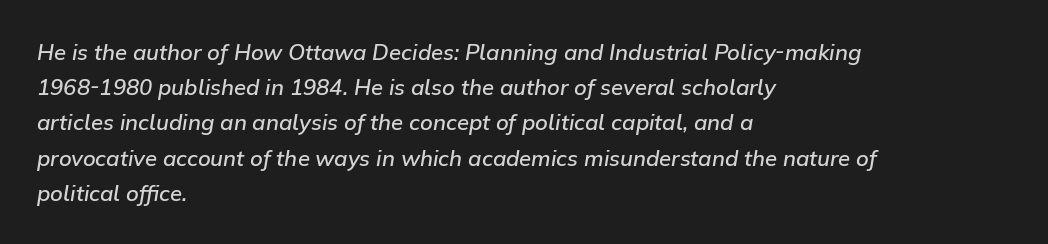
{"italic": "yes", "lean": "right", "slant_degrees": 9, "bold": "semi", "underline": "no", "align": "left", "line_spacing": "normal", "line_spacing_ratio": 1.6, "letter_spacing": "normal", "letter_spacing_em": 0.0, "glyph_px": 22}
